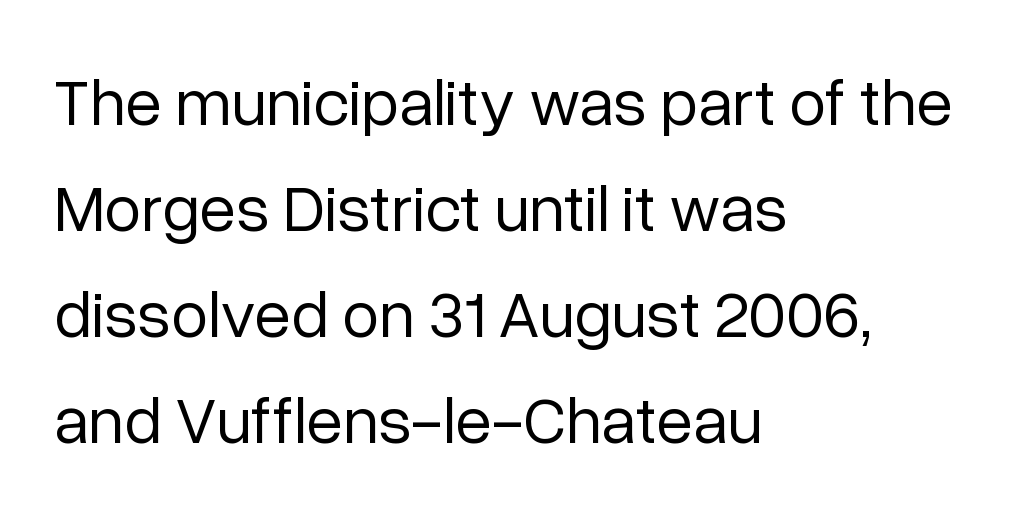
{"serif": "no", "italic": "no", "bold": "no", "weight": "regular", "width": "normal", "stroke_contrast": "low", "x_height": "medium", "monospaced": "no", "underline": "no", "align": "left", "line_spacing": "normal", "line_spacing_ratio": 1.58, "letter_spacing": "normal", "letter_spacing_em": 0.0, "glyph_px": 67}
